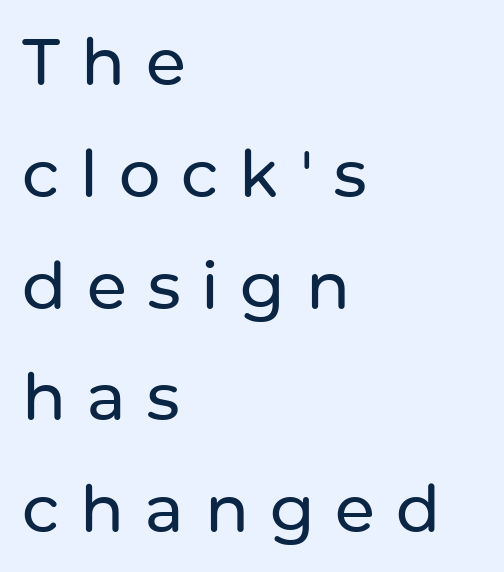
{"serif": "no", "italic": "no", "width": "normal", "stroke_contrast": "low", "x_height": "medium", "monospaced": "no", "underline": "no", "align": "left", "line_spacing_ratio": 1.72, "letter_spacing": "wide", "letter_spacing_em": 0.32, "glyph_px": 65}
